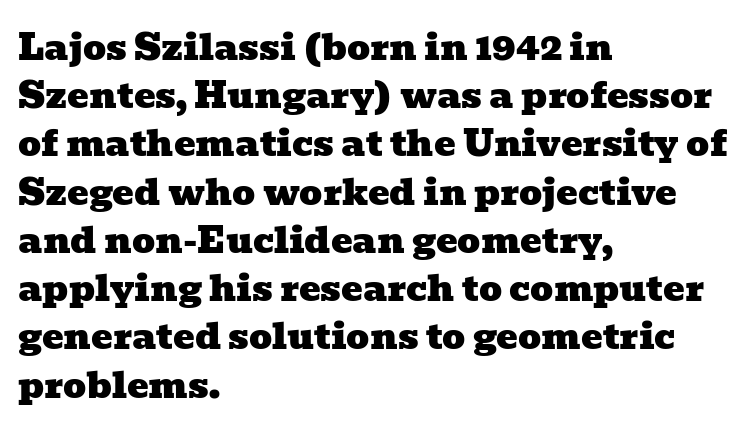
{"serif": "yes", "width": "wide", "stroke_contrast": "low", "x_height": "medium", "monospaced": "no", "underline": "no", "align": "left", "line_spacing": "normal", "line_spacing_ratio": 1.34, "letter_spacing": "normal", "letter_spacing_em": 0.0, "glyph_px": 36}
